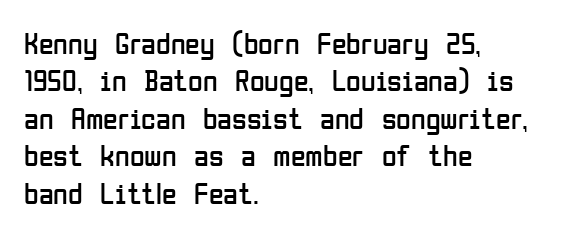
Q: Is the text bold? A: No.
Q: Is the text italic (slanted)? A: No, it is upright.
Q: Is the typeface a serif or a sans-serif typeface? A: Sans-serif.
Q: Is the text underlined? A: No.
Q: How is the paragraph aligned? A: Left-aligned.
Q: Is the spacing between letters normal or unusually wide? A: Normal.
Q: Is the spacing between lines tight, normal or loose? A: Normal.
Q: Width (condensed, normal, or wide)? A: Condensed.
Q: Stroke contrast? A: Low.
Q: x-height? A: Medium.
Q: Monospaced? A: No.
